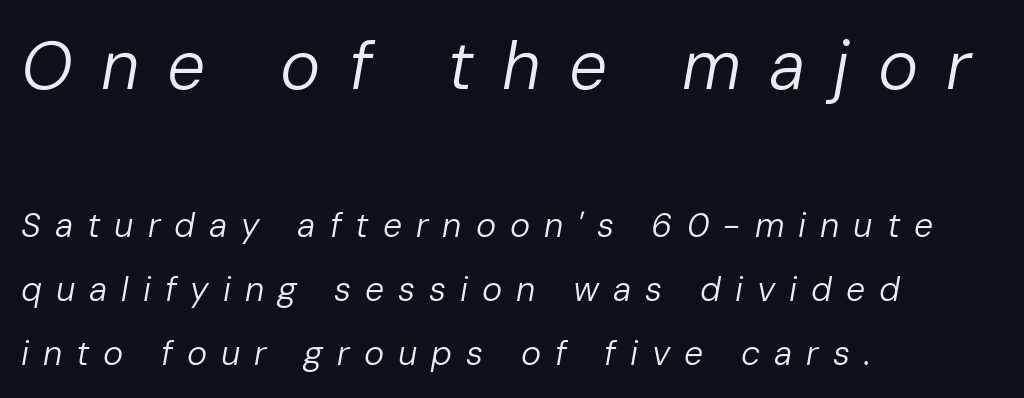
Spacing verdict: proportional, widths tailored to each character. No word sits above an underline. This sample uses an oblique cut, with every glyph tilted off the vertical. The typeface has the unassuming heft of standard copy or less. Look at the tracking — it's clearly loosened, letters drifting apart.
